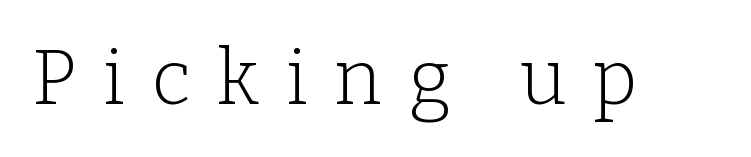
The image shows 76 px light serif type, upright; set unusually wide letter spacing (+0.35 em), not underlined; low stroke contrast and a medium x-height.
